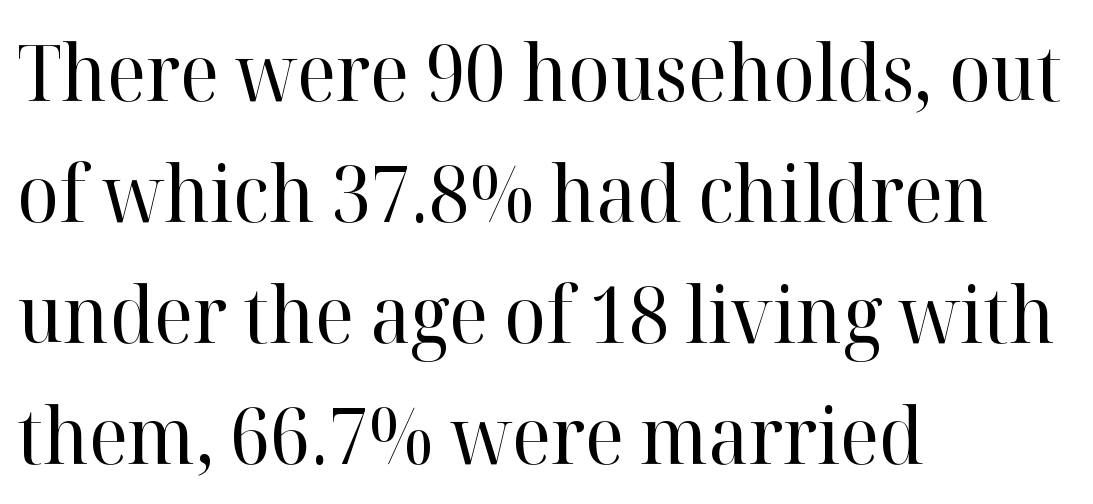
The rendering anchors every line to the left-hand side. Observe the serifs anchoring each vertical stroke in this sample. Nothing unusual about the tracking: characters are spaced as the font intends. You could not count columns in this text — the font is proportionally spaced.
